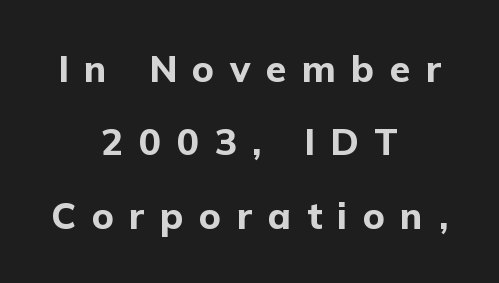
{"serif": "no", "italic": "no", "bold": "yes", "weight": "bold", "width": "normal", "stroke_contrast": "low", "x_height": "medium", "monospaced": "no", "underline": "no", "align": "center", "line_spacing": "loose", "line_spacing_ratio": 1.98, "letter_spacing": "wide", "letter_spacing_em": 0.42, "glyph_px": 37}
